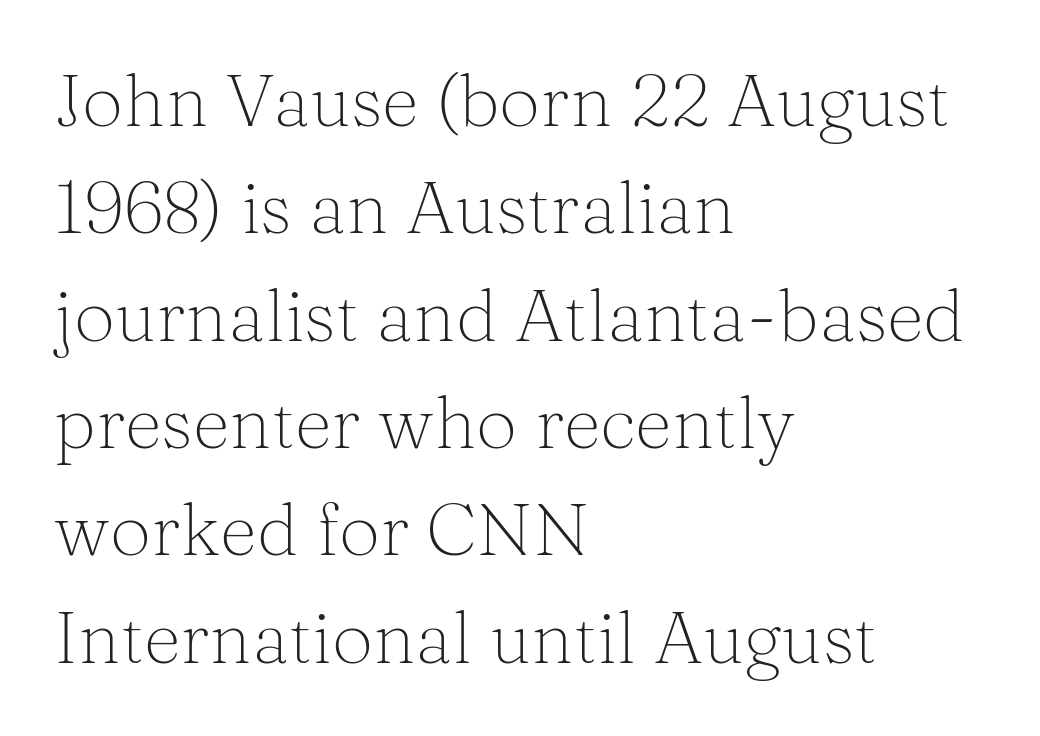
{"serif": "yes", "italic": "no", "bold": "no", "weight": "light", "width": "normal", "stroke_contrast": "medium", "x_height": "medium", "monospaced": "no", "underline": "no", "align": "left", "line_spacing": "normal", "line_spacing_ratio": 1.47, "letter_spacing": "normal", "letter_spacing_em": 0.0, "glyph_px": 73}
